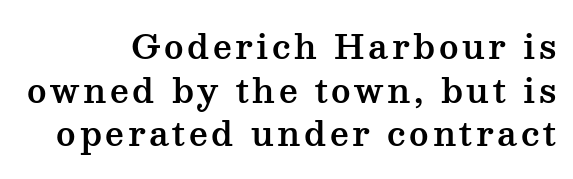
{"serif": "yes", "italic": "no", "width": "wide", "stroke_contrast": "medium", "x_height": "medium", "monospaced": "no", "underline": "no", "align": "right", "line_spacing": "normal", "line_spacing_ratio": 1.32, "glyph_px": 33}
